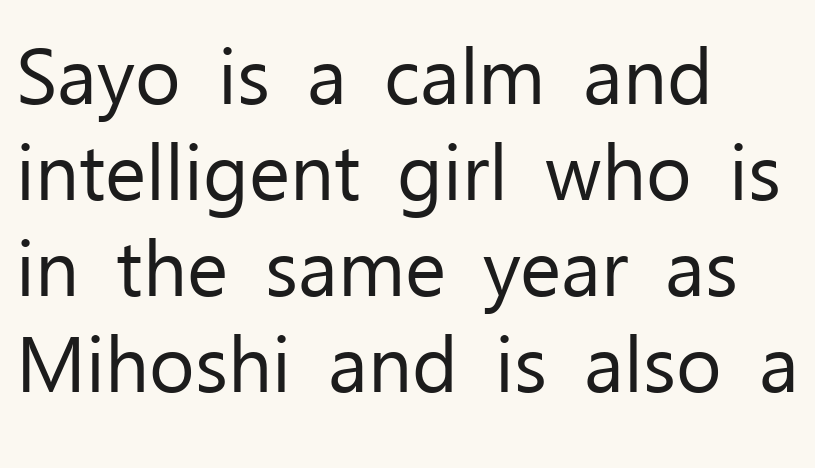
{"serif": "no", "italic": "no", "bold": "no", "weight": "regular", "width": "normal", "stroke_contrast": "low", "x_height": "medium", "monospaced": "no", "underline": "no", "align": "left", "line_spacing_ratio": 1.23, "letter_spacing": "normal", "letter_spacing_em": 0.0, "glyph_px": 78}
